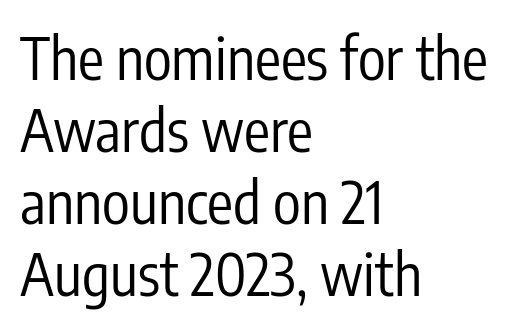
Q: Is the text bold? A: No.
Q: Is the text italic (slanted)? A: No, it is upright.
Q: Is the typeface a serif or a sans-serif typeface? A: Sans-serif.
Q: Is the text underlined? A: No.
Q: How is the paragraph aligned? A: Left-aligned.
Q: Is the spacing between letters normal or unusually wide? A: Normal.
Q: Width (condensed, normal, or wide)? A: Condensed.
Q: Stroke contrast? A: Low.
Q: x-height? A: Medium.
Q: Monospaced? A: No.
